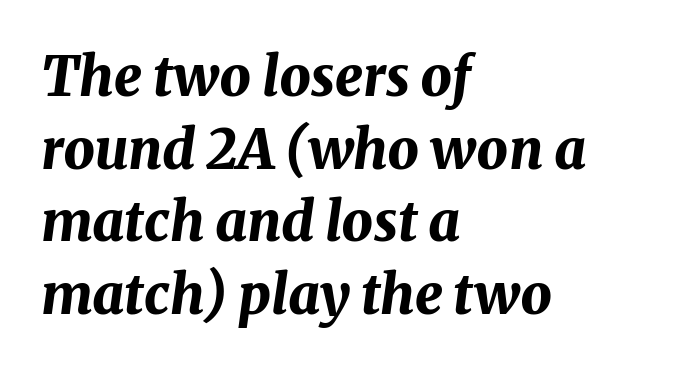
Q: Is the text bold? A: Yes.
Q: Is the text italic (slanted)? A: Yes, it leans right by about 8 degrees.
Q: Is the text underlined? A: No.
Q: How is the paragraph aligned? A: Left-aligned.
Q: Is the spacing between letters normal or unusually wide? A: Normal.
Q: Is the spacing between lines tight, normal or loose? A: Normal.
Q: Width (condensed, normal, or wide)? A: Normal.
Q: Stroke contrast? A: Medium.
Q: x-height? A: Medium.
Q: Monospaced? A: No.
